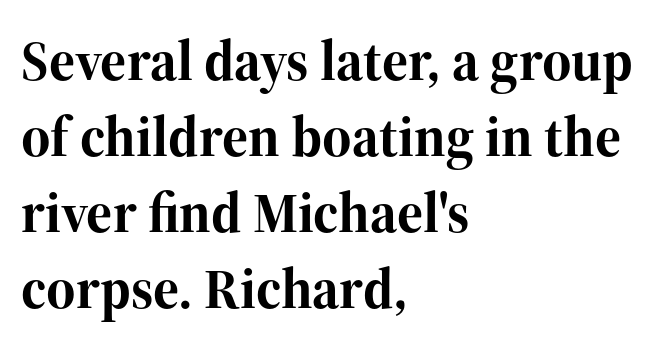
A student would call this left alignment; a typographer would say flush left, rag right. The glyphs are unaccompanied by any horizontal stroke below them. Observe the ordinary spacing: letters are neighbours, not strangers. Notice how descenders clear the ascenders below comfortably — that's standard leading. The glyphs have the mass of a bold cut. Character widths vary here, with narrow letters taking less room than wide ones.
